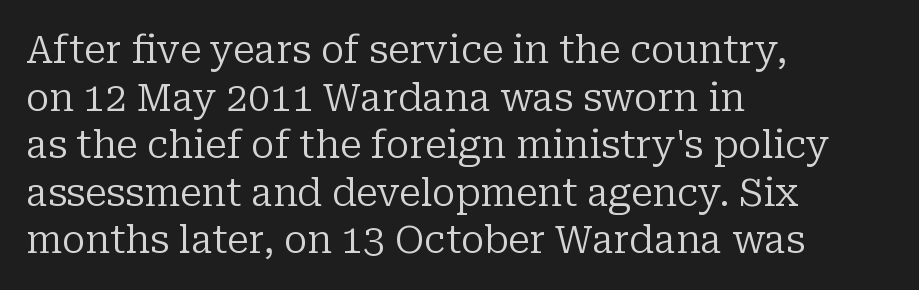
{"serif": "yes", "italic": "no", "bold": "no", "weight": "regular", "width": "normal", "stroke_contrast": "low", "x_height": "medium", "monospaced": "no", "underline": "no", "align": "left", "line_spacing_ratio": 1.22, "letter_spacing": "normal", "letter_spacing_em": 0.0, "glyph_px": 39}
